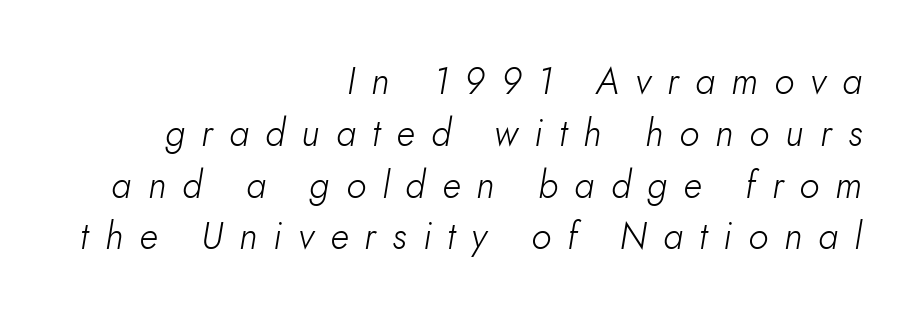
{"italic": "yes", "lean": "right", "slant_degrees": 10, "bold": "no", "weight": "light", "width": "normal", "stroke_contrast": "low", "x_height": "small", "monospaced": "no", "underline": "no", "align": "right", "line_spacing": "normal", "line_spacing_ratio": 1.4, "letter_spacing": "wide", "letter_spacing_em": 0.44, "glyph_px": 37}
